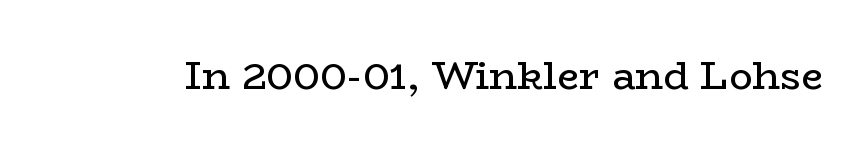
Font category for this specimen: serif. A bare baseline throughout the passage. Nobody touched the tracking dial on this one. This reads as an unemphasized weight, regular at the heaviest.
